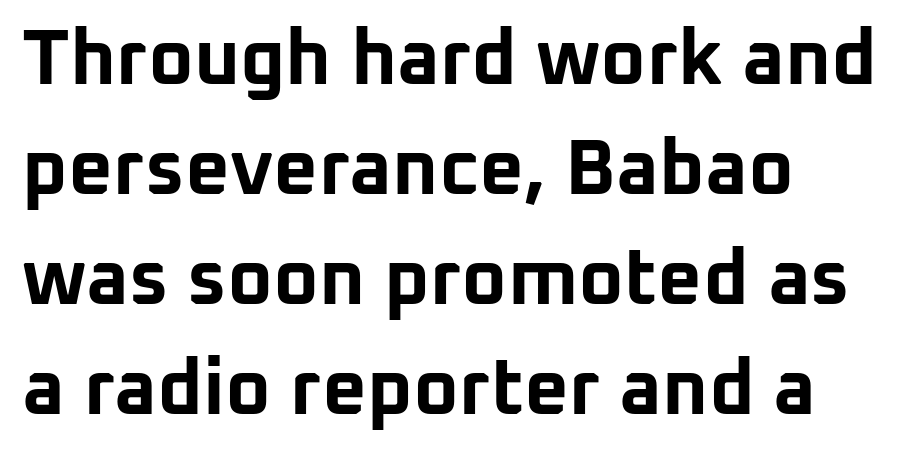
The image shows 78 px bold sans-serif type, upright; set left-aligned, normal line spacing (1.41x), normal letter spacing, not underlined; low stroke contrast and a medium x-height.
